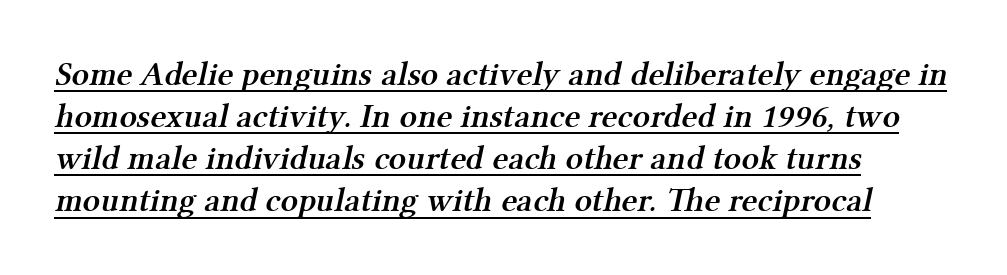
{"serif": "yes", "bold": "semi", "weight": "semibold", "width": "normal", "stroke_contrast": "medium", "x_height": "medium", "monospaced": "no", "underline": "yes", "align": "left", "line_spacing_ratio": 1.24, "letter_spacing": "normal", "letter_spacing_em": 0.0, "glyph_px": 34}
